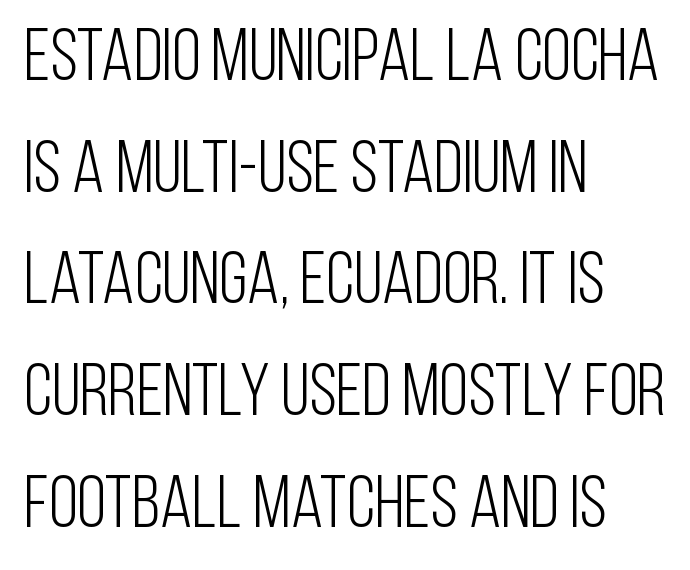
Character widths vary here, with narrow letters taking less room than wide ones. These lines are set flush left with a ragged right edge. The font's upright variant was chosen for this text. Each word holds together tightly as a unit, with standard inter-letter gaps. Normally led — the rows are evenly, conventionally spaced. The font family rendered here belongs to the sans-serif group.
